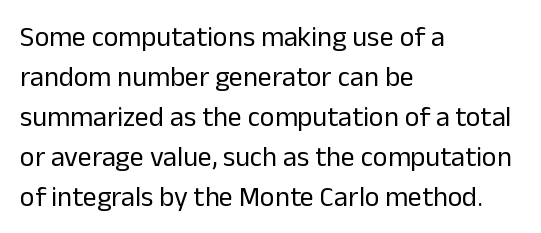
Q: Is the text bold? A: No.
Q: Is the text italic (slanted)? A: No, it is upright.
Q: Is the typeface a serif or a sans-serif typeface? A: Sans-serif.
Q: Is the text underlined? A: No.
Q: How is the paragraph aligned? A: Left-aligned.
Q: Is the spacing between letters normal or unusually wide? A: Normal.
Q: Is the spacing between lines tight, normal or loose? A: Normal.
Q: Width (condensed, normal, or wide)? A: Normal.
Q: Stroke contrast? A: Low.
Q: x-height? A: Medium.
Q: Monospaced? A: No.
